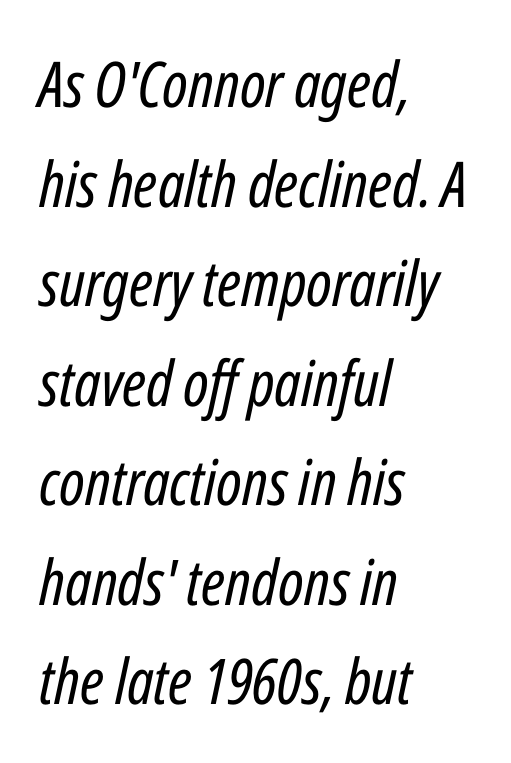
{"italic": "yes", "lean": "right", "slant_degrees": 12, "bold": "no", "weight": "regular", "width": "condensed", "stroke_contrast": "low", "x_height": "medium", "monospaced": "no", "underline": "no", "align": "left", "line_spacing": "normal", "line_spacing_ratio": 1.58, "letter_spacing": "normal", "letter_spacing_em": 0.0, "glyph_px": 63}
